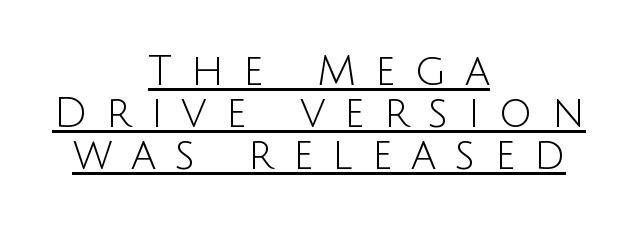
{"serif": "no", "italic": "no", "bold": "no", "weight": "light", "width": "normal", "stroke_contrast": "low", "x_height": "large", "monospaced": "no", "underline": "yes", "align": "center", "line_spacing": "tight", "line_spacing_ratio": 1.0, "letter_spacing": "wide", "letter_spacing_em": 0.45, "glyph_px": 42}
